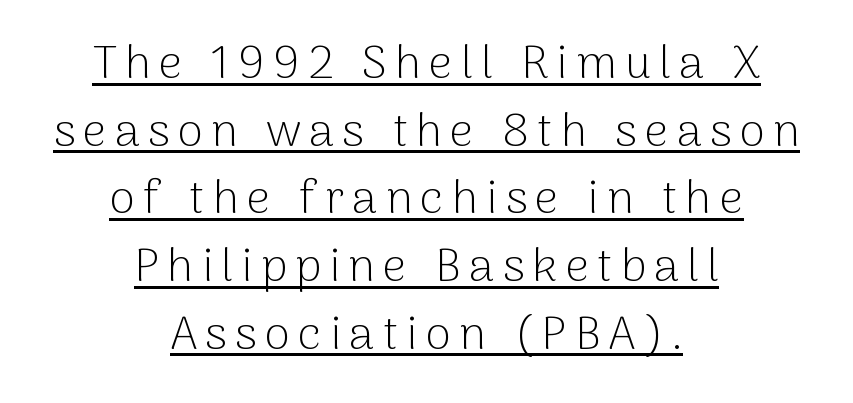
{"serif": "no", "italic": "no", "bold": "no", "weight": "light", "width": "normal", "stroke_contrast": "low", "x_height": "medium", "monospaced": "no", "underline": "yes", "align": "center", "line_spacing": "normal", "line_spacing_ratio": 1.44, "glyph_px": 47}
